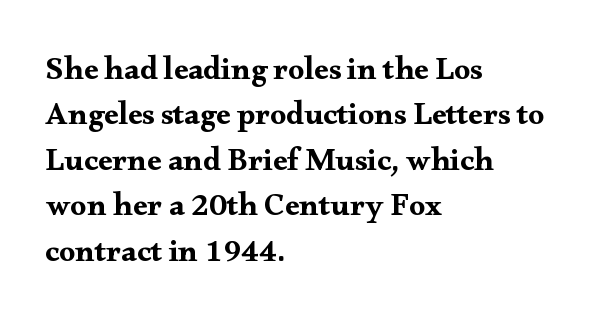
{"serif": "yes", "italic": "no", "width": "wide", "stroke_contrast": "medium", "x_height": "small", "monospaced": "no", "underline": "no", "align": "left", "line_spacing": "normal", "line_spacing_ratio": 1.42, "letter_spacing": "normal", "letter_spacing_em": 0.0, "glyph_px": 32}
